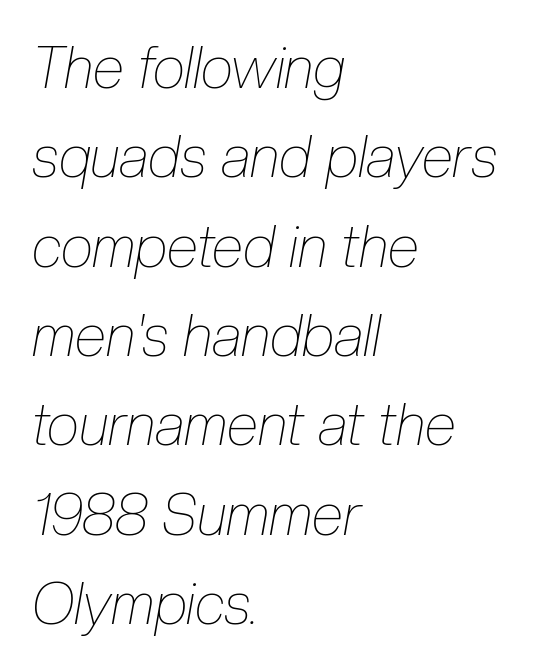
The image shows 58 px thin, condensed type, italic (leaning right); set left-aligned, normal line spacing (1.54x), normal letter spacing, not underlined; low stroke contrast and a medium x-height.
